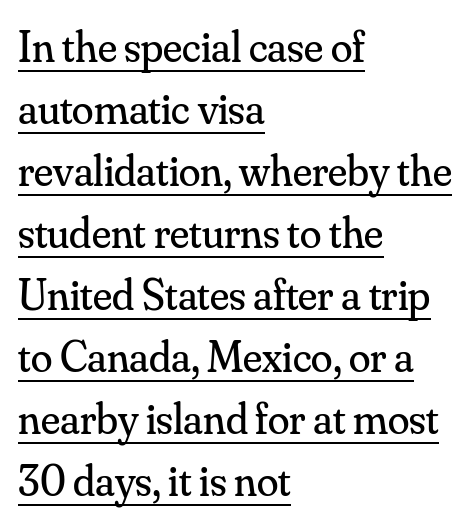
{"serif": "yes", "italic": "no", "bold": "no", "weight": "regular", "width": "normal", "stroke_contrast": "medium", "x_height": "small", "monospaced": "no", "underline": "yes", "align": "left", "line_spacing": "normal", "line_spacing_ratio": 1.41, "letter_spacing": "normal", "letter_spacing_em": 0.0, "glyph_px": 44}
